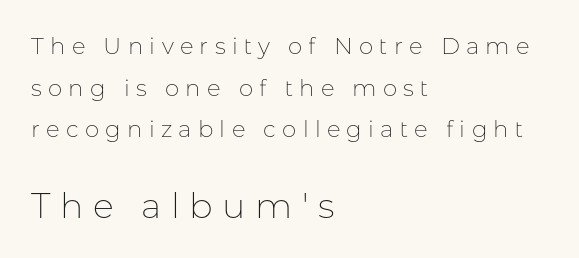
{"serif": "no", "italic": "no", "bold": "no", "weight": "thin", "width": "normal", "stroke_contrast": "low", "x_height": "medium", "monospaced": "no", "underline": "no", "align": "left", "line_spacing_ratio": 1.81, "letter_spacing": "wide", "letter_spacing_em": 0.27, "larger_block": "second", "size_ratio": 1.52, "glyph_px": 35}
